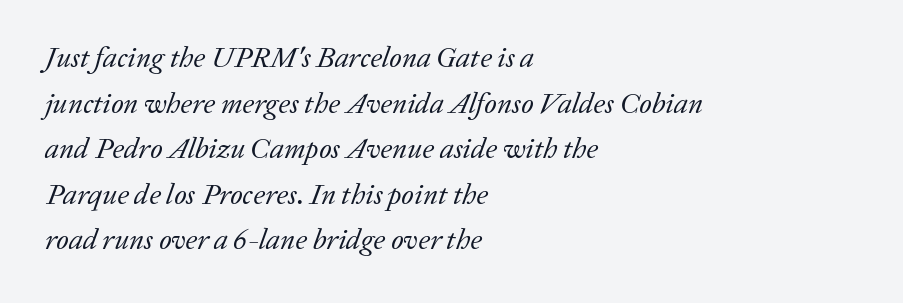
Q: Is the text bold? A: No.
Q: Is the text italic (slanted)? A: Yes, it leans right by about 20 degrees.
Q: Is the typeface a serif or a sans-serif typeface? A: Serif.
Q: Is the text underlined? A: No.
Q: How is the paragraph aligned? A: Left-aligned.
Q: Is the spacing between letters normal or unusually wide? A: Normal.
Q: Is the spacing between lines tight, normal or loose? A: Normal.
Q: Width (condensed, normal, or wide)? A: Normal.
Q: Stroke contrast? A: Low.
Q: x-height? A: Medium.
Q: Monospaced? A: No.
